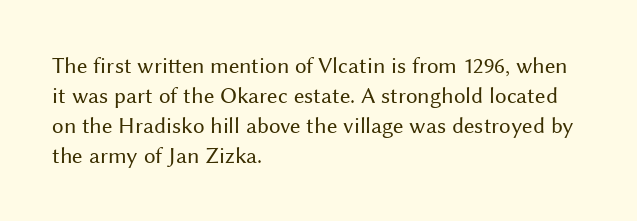
The lines are quadded left. The font sits on the lighter half of the weight spectrum, regular included. Tracking here is standard; glyphs follow each other at the usual distance. Italic? Not at all — the glyphs are vertical. Rule under the text: the space is simply empty.
